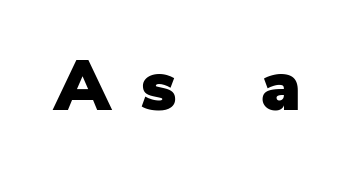
The zone under the glyphs is completely vacant. Think of a printed novel: that variable character pitch is what you see here. Honestly, the letter spacing is so wide it's the main thing you notice. Note: no serifs on the glyphs. Tall strokes in this sample are plumb rather than angled.
